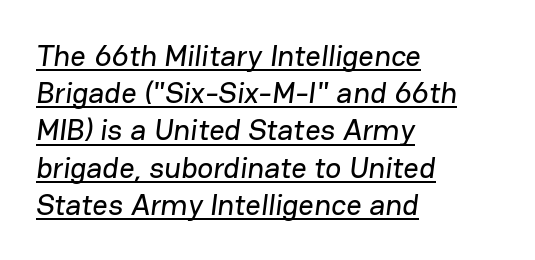
{"serif": "no", "width": "normal", "stroke_contrast": "low", "x_height": "medium", "monospaced": "no", "underline": "yes", "align": "left", "line_spacing_ratio": 1.24, "letter_spacing": "normal", "letter_spacing_em": 0.0, "glyph_px": 30}
